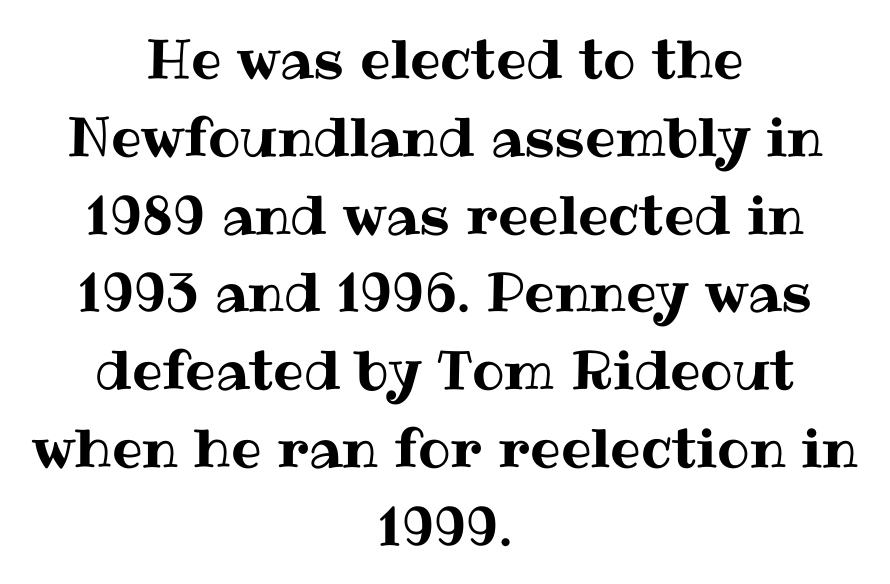
Q: Is the text italic (slanted)? A: No, it is upright.
Q: Is the text underlined? A: No.
Q: How is the paragraph aligned? A: Centered.
Q: Is the spacing between letters normal or unusually wide? A: Normal.
Q: Is the spacing between lines tight, normal or loose? A: Normal.
Q: Width (condensed, normal, or wide)? A: Normal.
Q: Stroke contrast? A: Medium.
Q: x-height? A: Medium.
Q: Monospaced? A: No.
